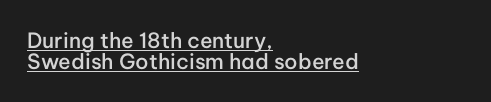
{"italic": "no", "bold": "semi", "underline": "yes", "align": "left", "line_spacing": "tight", "line_spacing_ratio": 1.0, "letter_spacing": "normal", "letter_spacing_em": 0.0, "glyph_px": 21}
